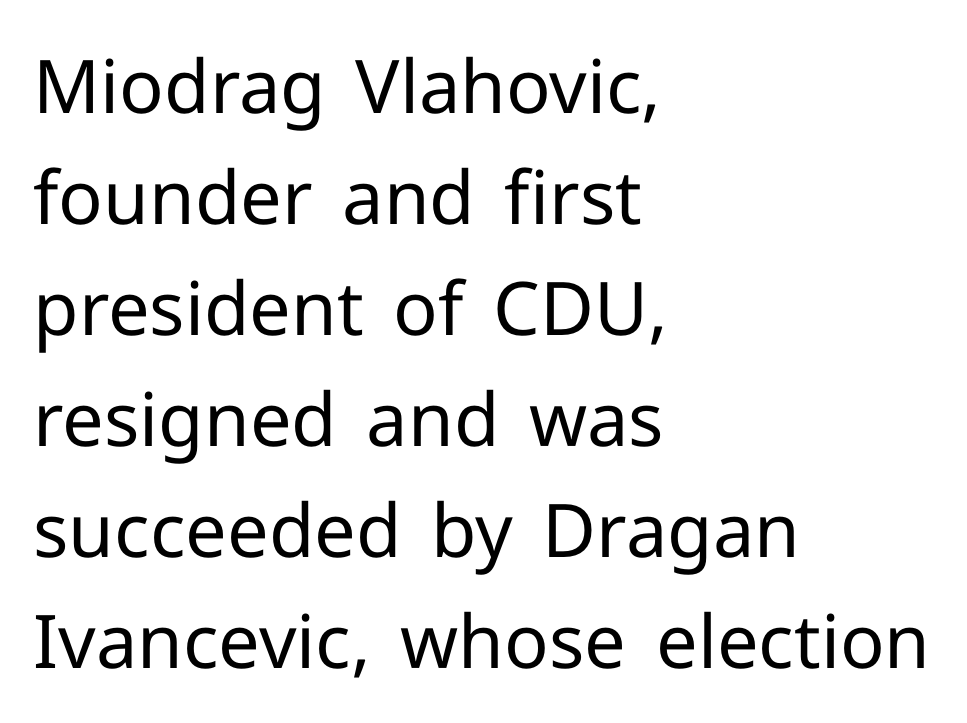
You could not count columns in this text — the font is proportionally spaced. Rows of type keep a routine distance in the vertical direction. No feet cap the strokes, marking this as sans-serif type. No letter is thick-stroked: the sample isn't bold.
